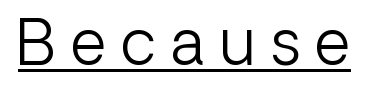
{"serif": "no", "italic": "no", "bold": "no", "weight": "light", "width": "normal", "stroke_contrast": "low", "x_height": "medium", "monospaced": "no", "underline": "yes", "letter_spacing": "wide", "letter_spacing_em": 0.25, "glyph_px": 62}
